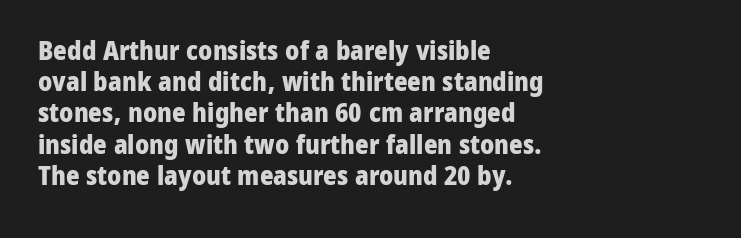
Q: Is the text bold? A: Yes.
Q: Is the text italic (slanted)? A: No, it is upright.
Q: Is the text underlined? A: No.
Q: How is the paragraph aligned? A: Left-aligned.
Q: Is the spacing between letters normal or unusually wide? A: Normal.
